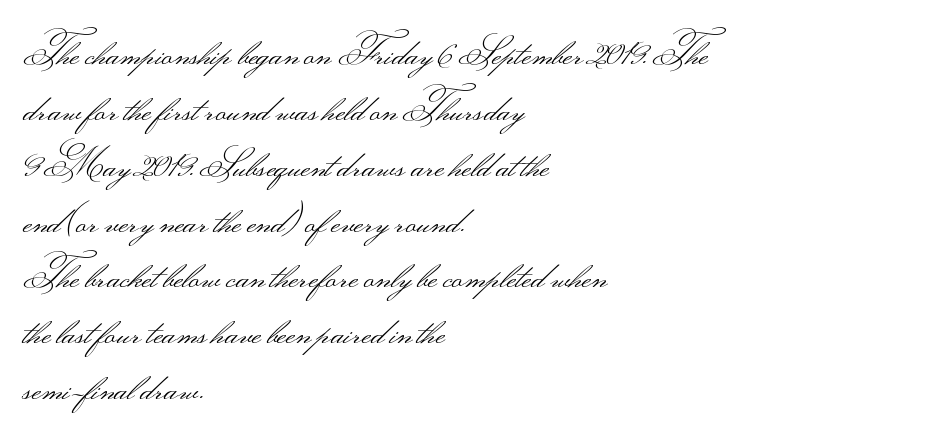
The letters advance in unequal steps, a hallmark of proportional type. No letter is thick-stroked: the sample isn't bold. The designer left line spacing at the default. These lines keep a tight, regular rhythm from letter to letter. Visually the block forms a straight wall on the left and a jagged coastline on the right.
